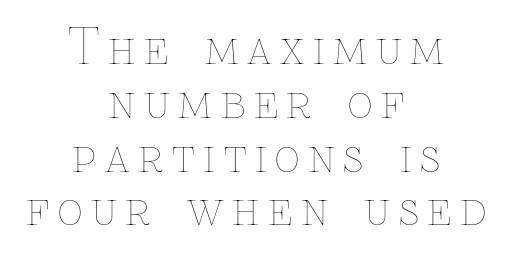
{"italic": "no", "bold": "no", "weight": "thin", "width": "normal", "stroke_contrast": "low", "x_height": "medium", "monospaced": "no", "underline": "no", "align": "center", "line_spacing": "tight", "line_spacing_ratio": 1.12, "glyph_px": 48}
